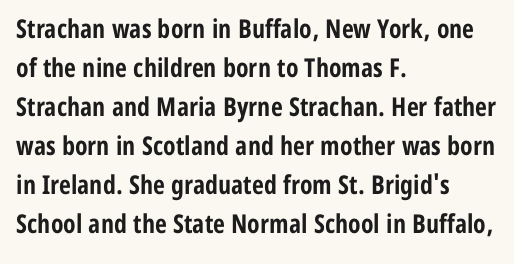
Successive baselines arrive at the customary interval. Nope, not italic — everything's standing straight. Stroke thickness is high; the sample reads as a true bold. Line starts are locked; line ends wander. Clear beneath every line of the passage. The line texture is even and compact thanks to regular tracking.
